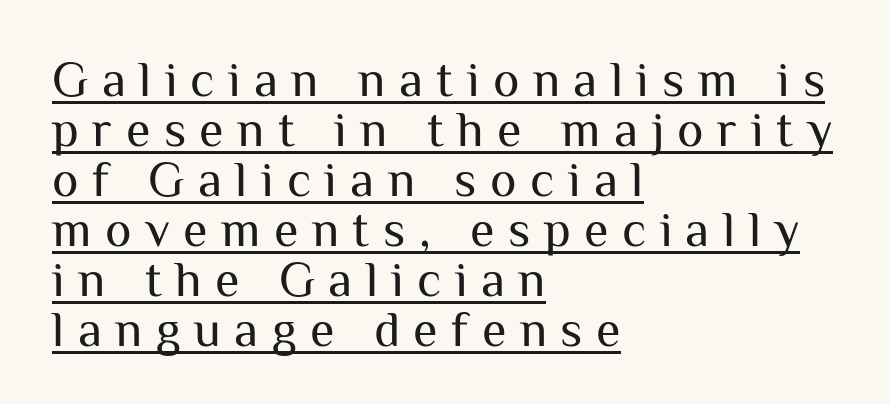
Q: Is the text bold? A: No.
Q: Is the text italic (slanted)? A: No, it is upright.
Q: Is the typeface a serif or a sans-serif typeface? A: Sans-serif.
Q: Is the text underlined? A: Yes.
Q: How is the paragraph aligned? A: Left-aligned.
Q: Is the spacing between letters normal or unusually wide? A: Unusually wide.
Q: Is the spacing between lines tight, normal or loose? A: Tight.
Q: Width (condensed, normal, or wide)? A: Normal.
Q: Stroke contrast? A: Medium.
Q: x-height? A: Medium.
Q: Monospaced? A: No.
